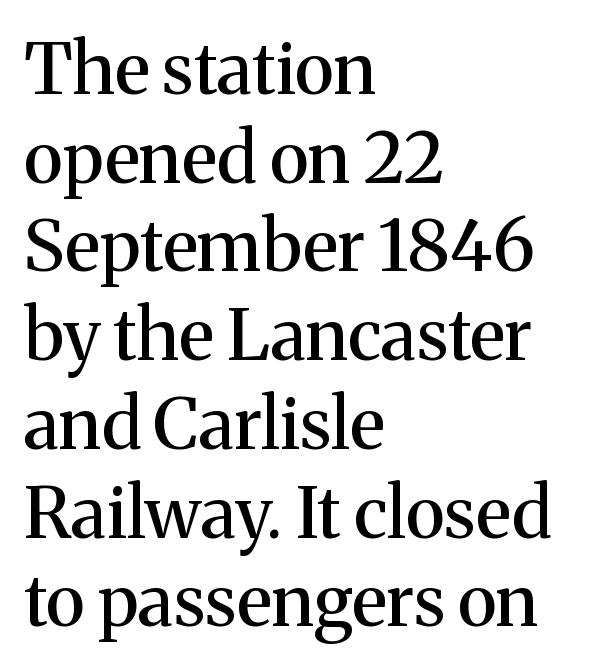
Q: Is the text italic (slanted)? A: No, it is upright.
Q: Is the typeface a serif or a sans-serif typeface? A: Serif.
Q: Is the text underlined? A: No.
Q: How is the paragraph aligned? A: Left-aligned.
Q: Is the spacing between letters normal or unusually wide? A: Normal.
Q: Is the spacing between lines tight, normal or loose? A: Normal.
Q: Width (condensed, normal, or wide)? A: Normal.
Q: Stroke contrast? A: Medium.
Q: x-height? A: Medium.
Q: Monospaced? A: No.
